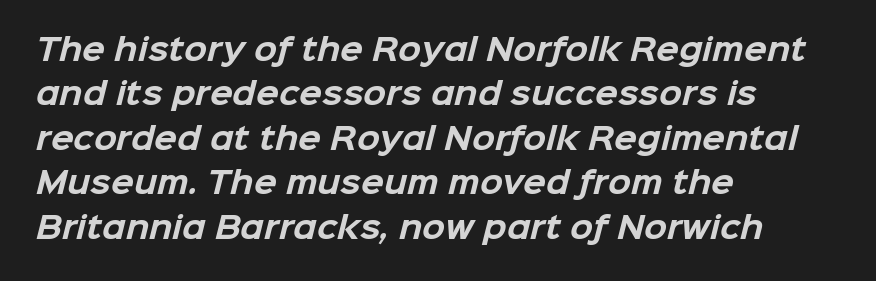
Each line starts at the same left margin while the right side varies. Typographic density is high because the face is bold. Beneath every word, the page is bare. Spacing verdict: proportional, widths tailored to each character. Whoever set this chose a conventional vertical rhythm.
